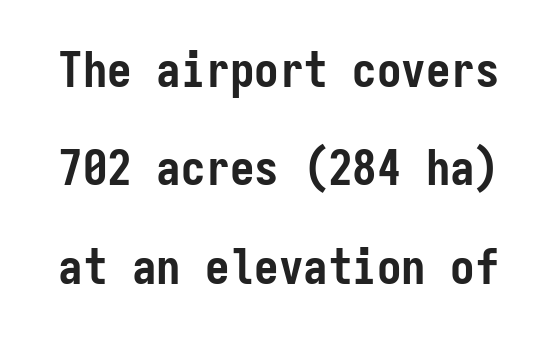
Q: Is the text bold? A: Yes.
Q: Is the text italic (slanted)? A: No, it is upright.
Q: Is the typeface a serif or a sans-serif typeface? A: Sans-serif.
Q: Is the text underlined? A: No.
Q: Is the spacing between letters normal or unusually wide? A: Normal.
Q: Is the spacing between lines tight, normal or loose? A: Loose.
Q: Width (condensed, normal, or wide)? A: Condensed.
Q: Stroke contrast? A: Low.
Q: x-height? A: Medium.
Q: Monospaced? A: Yes.
